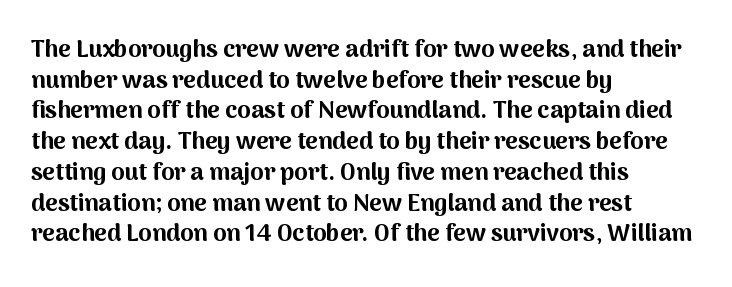
Summary of weight: heavy, a full bold. Tracking value appears to be zero — textbook default spacing. No italicization has been applied; the sample stays upright. The words here are not underlined. A normal amount of white space separates one row of letters from the next.
